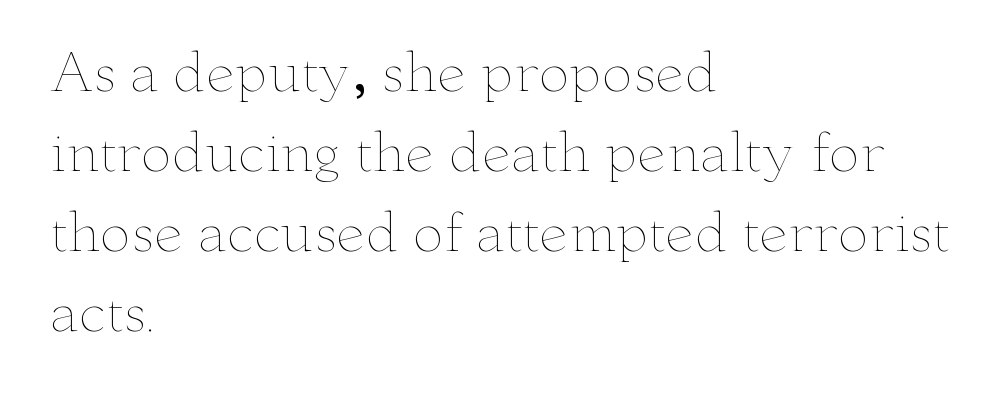
A classic flush-left, rag-right setting is used for this passage. These lines are rendered in a variable-pitch font. The tracking reads as untouched default to a designer's eye. The strokes carry an ordinary text weight at most. Every character sits straight up, as roman type does.
